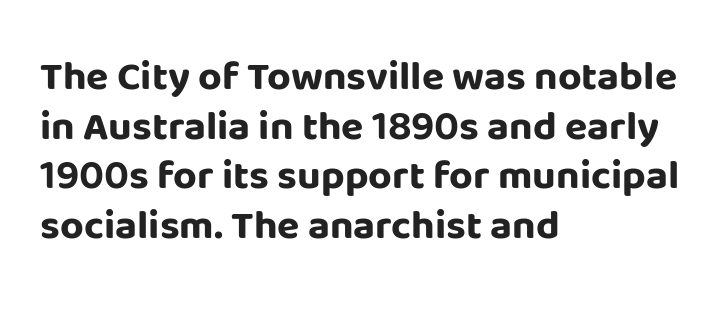
The image shows 41 px bold sans-serif type, upright; set left-aligned, line spacing 1.21x, normal letter spacing, not underlined; low stroke contrast and a large x-height.
